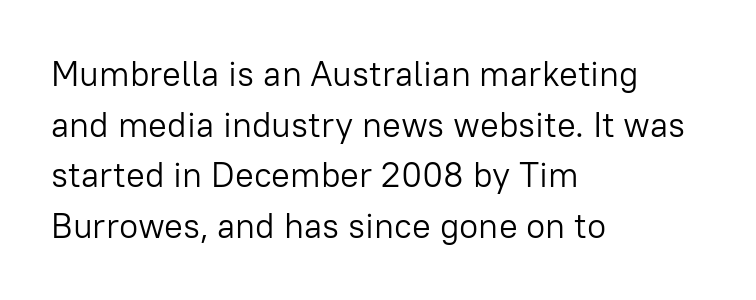
The image shows 35 px light sans-serif type, upright; set left-aligned, normal line spacing (1.45x), normal letter spacing, not underlined; low stroke contrast and a medium x-height.
